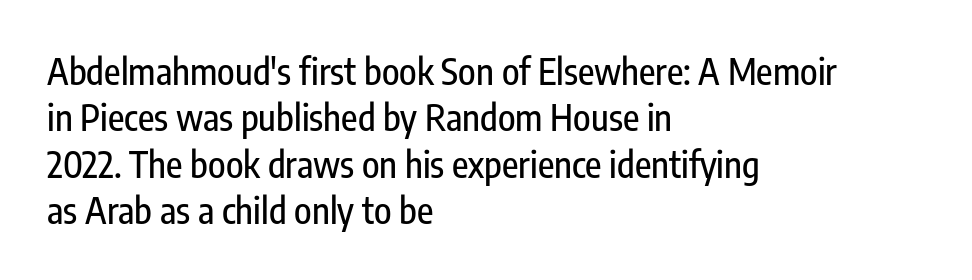
{"serif": "no", "italic": "no", "width": "condensed", "stroke_contrast": "low", "x_height": "medium", "monospaced": "no", "underline": "no", "align": "left", "line_spacing": "normal", "line_spacing_ratio": 1.29, "letter_spacing": "normal", "letter_spacing_em": 0.0, "glyph_px": 36}
